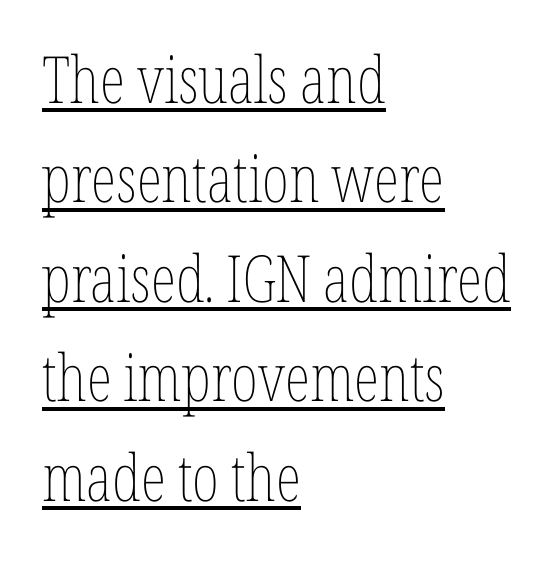
Stroke mass is kept to a normal reading level or below. The face used here is rendered with its standard letterfit. One glance says typical: line gaps are just what's usual. This rendering features underlined lettering. Layout note: lines flush left.
